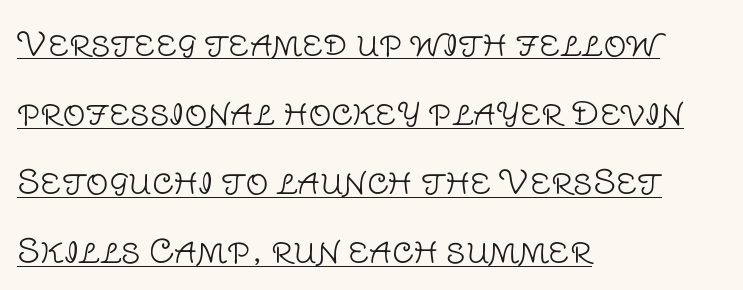
Q: Is the text bold? A: No.
Q: Is the text italic (slanted)? A: Yes.
Q: Is the typeface a serif or a sans-serif typeface? A: Sans-serif.
Q: Is the text underlined? A: Yes.
Q: How is the paragraph aligned? A: Left-aligned.
Q: Is the spacing between letters normal or unusually wide? A: Normal.
Q: Is the spacing between lines tight, normal or loose? A: Loose.
Q: Width (condensed, normal, or wide)? A: Normal.
Q: Stroke contrast? A: Low.
Q: x-height? A: Large.
Q: Monospaced? A: No.
